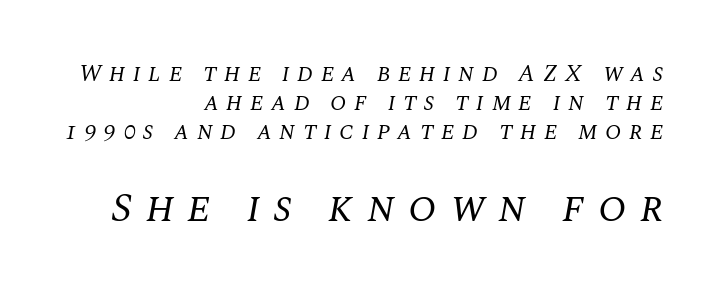
Each word looks stretched out because of the extra space between its letters. The space beneath each line is pristine and unruled. Character size in the trailing block exceeds that of the leading block. Font category for this specimen: serif. Is this a fixed-width face? No — the glyphs have proportional, varying widths.
